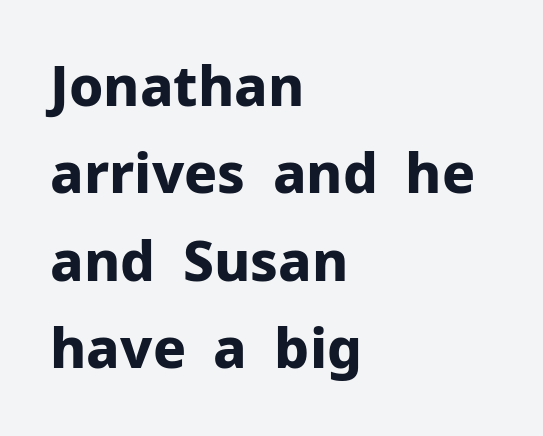
{"serif": "no", "italic": "no", "bold": "yes", "weight": "bold", "width": "normal", "stroke_contrast": "low", "x_height": "medium", "monospaced": "no", "underline": "no", "align": "left", "line_spacing": "normal", "line_spacing_ratio": 1.59, "letter_spacing": "normal", "letter_spacing_em": 0.0, "glyph_px": 55}
